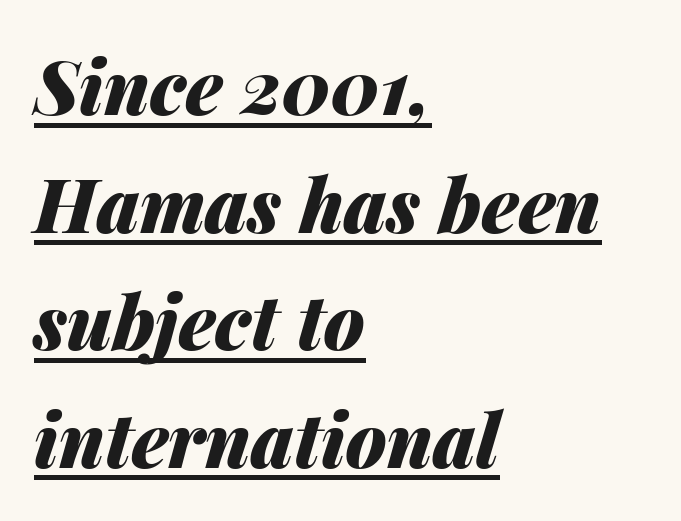
The image shows 74 px heavy type, italic (leaning right); set left-aligned, normal line spacing (1.59x), normal letter spacing, underlined; medium stroke contrast and a medium x-height.
